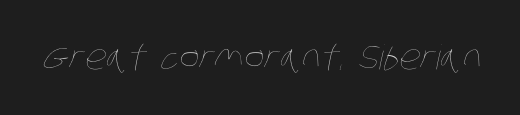
A quiet, ordinary-to-light weight characterises the typeface. Check under the words: just untouched page. This rendering leaves character spacing at its baseline value. You could not count columns in this text — the font is proportionally spaced.
